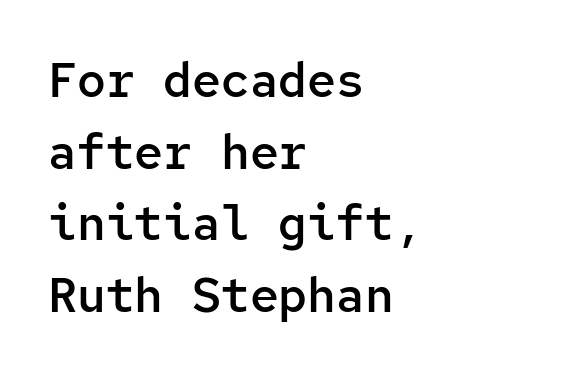
Emphasis by weight is partial: semibold. Rule under the text: the space is simply empty. This sample uses a sans-serif face. This sample has the even, mechanical cadence of fixed-width lettering.
